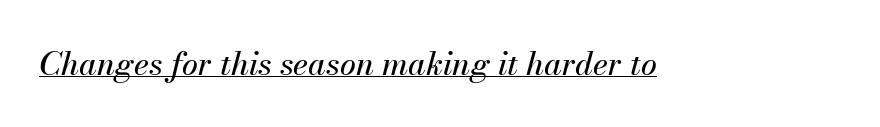
Tracking value appears to be zero — textbook default spacing. Do the characters align in a grid? No, the font is proportional. When letters slant like this, we call the style italic. Compared with undecorated copy, this sample adds a rule below the words.
